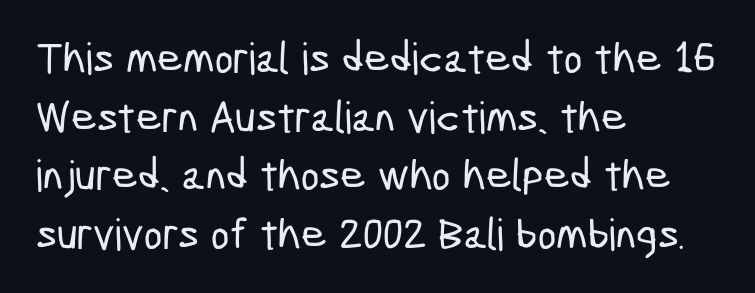
To sum up the face: it is a sans, with no serifs. In terms of letterspacing, this is plain default setting. The line-height multiplier appears to be the usual default. No word sits above an underline. A typesetter would call this proportional, since set widths differ per character. These lines are set flush left with a ragged right edge.
